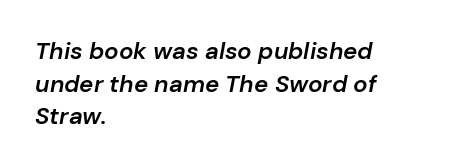
The image shows 24 px text type, italic (leaning right); set left-aligned, normal line spacing (1.36x), normal letter spacing, not underlined.
